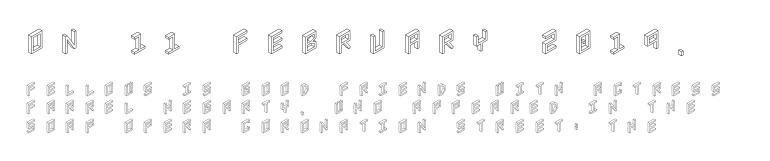
Q: Is the text italic (slanted)? A: No, it is upright.
Q: Is the text underlined? A: No.
Q: How is the paragraph aligned? A: Left-aligned.
Q: Is the spacing between letters normal or unusually wide? A: Unusually wide.
Q: Which block of text is set in a larger size, the first (top) or the second (bottom)? A: The first (top) one.
Q: Width (condensed, normal, or wide)? A: Condensed.
Q: x-height? A: Large.
